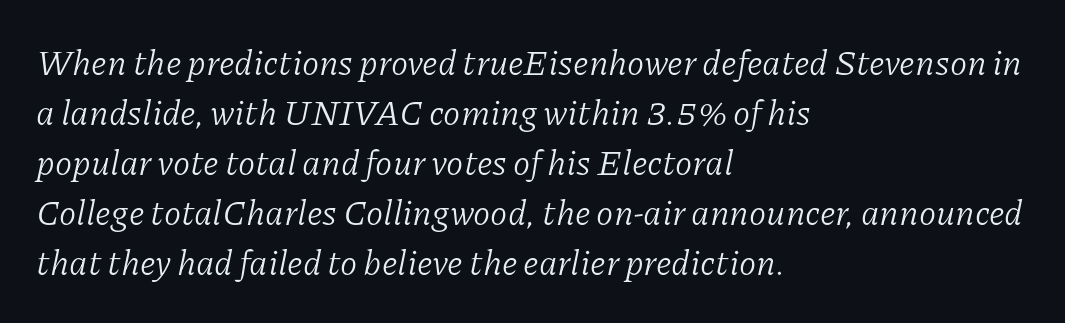
The image shows 35 px light serif type, italic (leaning right); set left-aligned, normal line spacing (1.43x), normal letter spacing, not underlined; low stroke contrast and a medium x-height.
